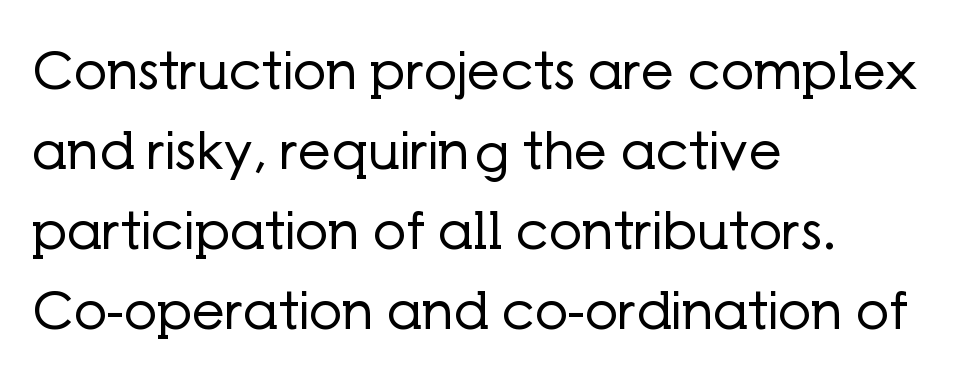
The image shows 52 px regular-weight sans-serif type, upright; set left-aligned, normal line spacing (1.54x), normal letter spacing, not underlined; low stroke contrast and a medium x-height.
